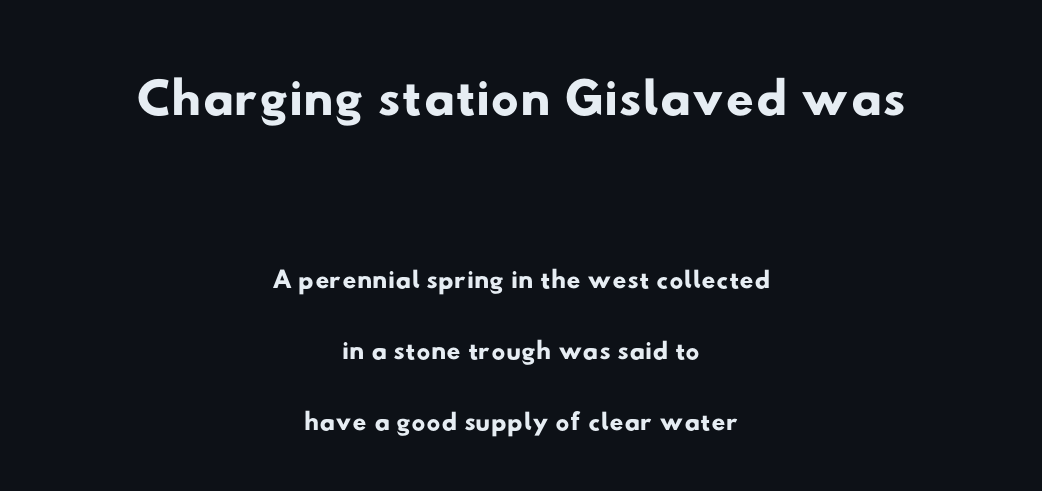
The image shows 78 px wide sans-serif type; set centered, line spacing 1.82x, normal letter spacing, not underlined; the first (top) block is 2.0x larger; low stroke contrast and a small x-height.
